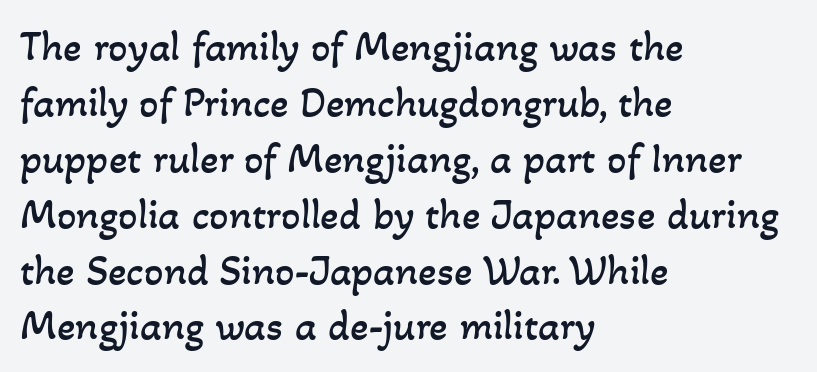
Each line starts at the same left margin while the right side varies. Is there much room between lines? A standard amount, neither cramped nor airy. Beneath every word, the page is bare. Words appear dense and cohesive because spacing is normal. Unbolded letterforms with no extra heft.
